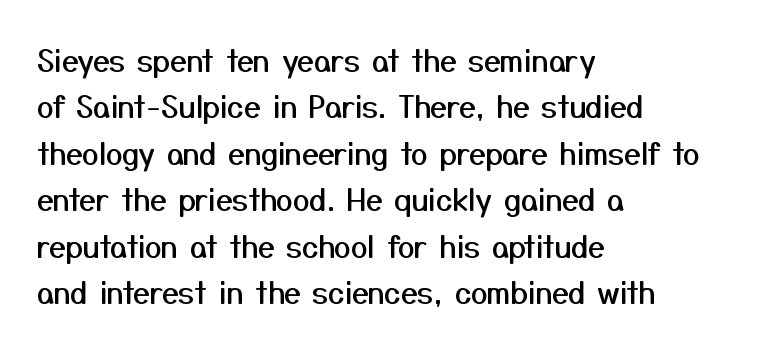
Unmarked baselines from the first word to the last. Every stem runs plumb, perpendicular to the baseline. This rendering employs a face without finishing strokes, i.e., a sans-serif. Varying glyph widths throughout — classic text-font behaviour.
